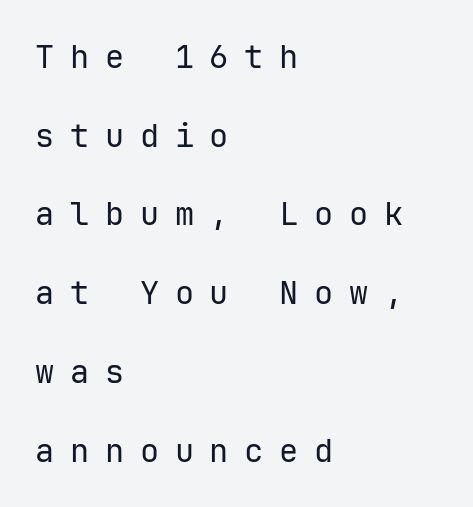
Q: Is the text bold? A: No.
Q: Is the text italic (slanted)? A: No, it is upright.
Q: Is the typeface a serif or a sans-serif typeface? A: Sans-serif.
Q: Is the text underlined? A: No.
Q: How is the paragraph aligned? A: Left-aligned.
Q: Is the spacing between letters normal or unusually wide? A: Unusually wide.
Q: Is the spacing between lines tight, normal or loose? A: Loose.
Q: Width (condensed, normal, or wide)? A: Normal.
Q: Stroke contrast? A: Low.
Q: x-height? A: Medium.
Q: Monospaced? A: Yes.
